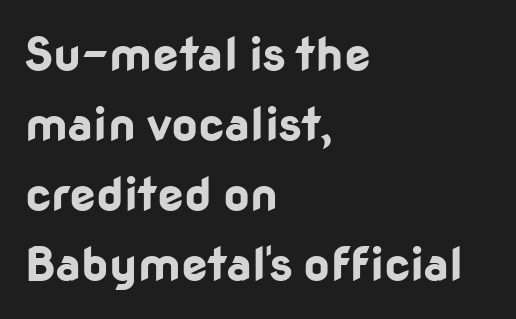
{"serif": "no", "italic": "no", "bold": "yes", "weight": "bold", "width": "normal", "stroke_contrast": "low", "x_height": "medium", "monospaced": "no", "underline": "no", "align": "left", "line_spacing": "normal", "line_spacing_ratio": 1.49, "letter_spacing": "normal", "letter_spacing_em": 0.0, "glyph_px": 47}
